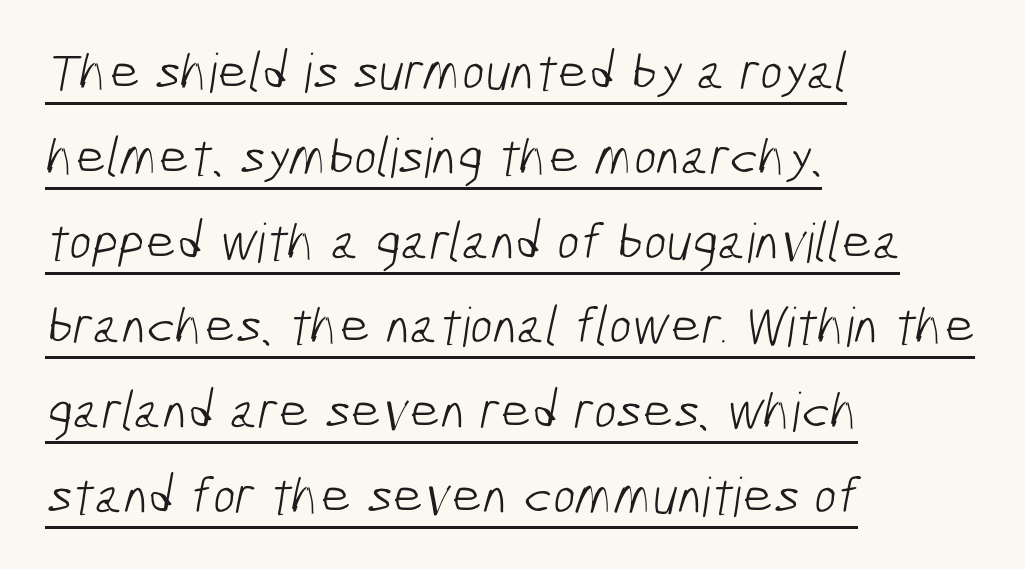
The image shows 54 px light, condensed sans-serif type; set left-aligned, normal line spacing (1.57x), normal letter spacing, underlined; low stroke contrast and a medium x-height.
